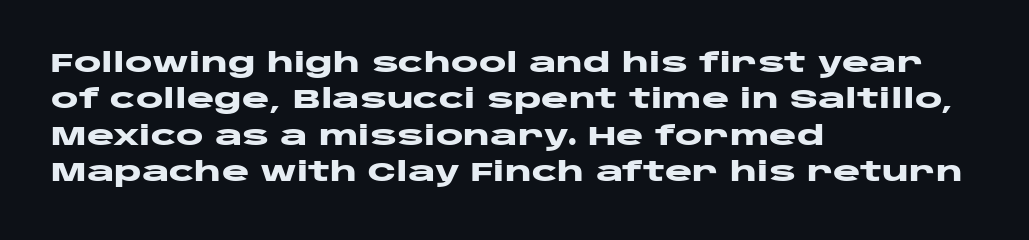
{"italic": "no", "bold": "yes", "underline": "no", "align": "left", "line_spacing": "normal", "line_spacing_ratio": 1.4, "letter_spacing": "normal", "letter_spacing_em": 0.0, "glyph_px": 26}
